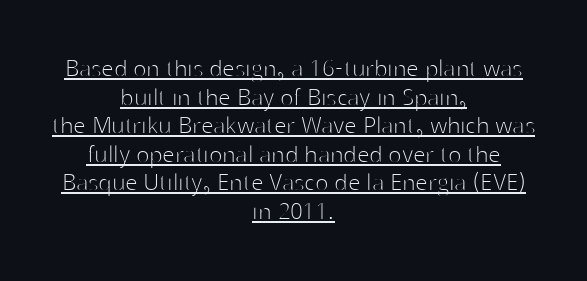
The image shows 28 px thin sans-serif type, upright; set centered, tight line spacing (1.02x), normal letter spacing, underlined; high stroke contrast and a medium x-height.
